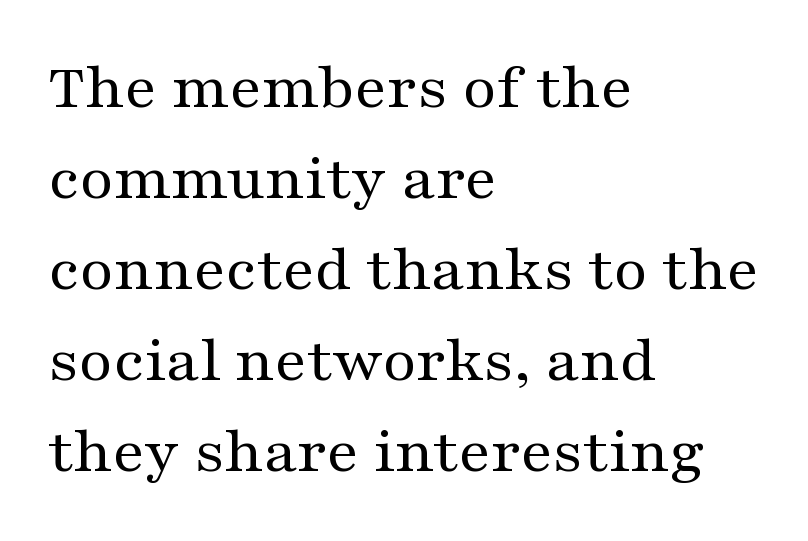
Letters have the restrained weight of plain body copy at most. Any mark beneath the type? The region is blank. Which margin do the lines hug? The left one — the right edge is uneven. The rendering keeps characters at their native spacing.
